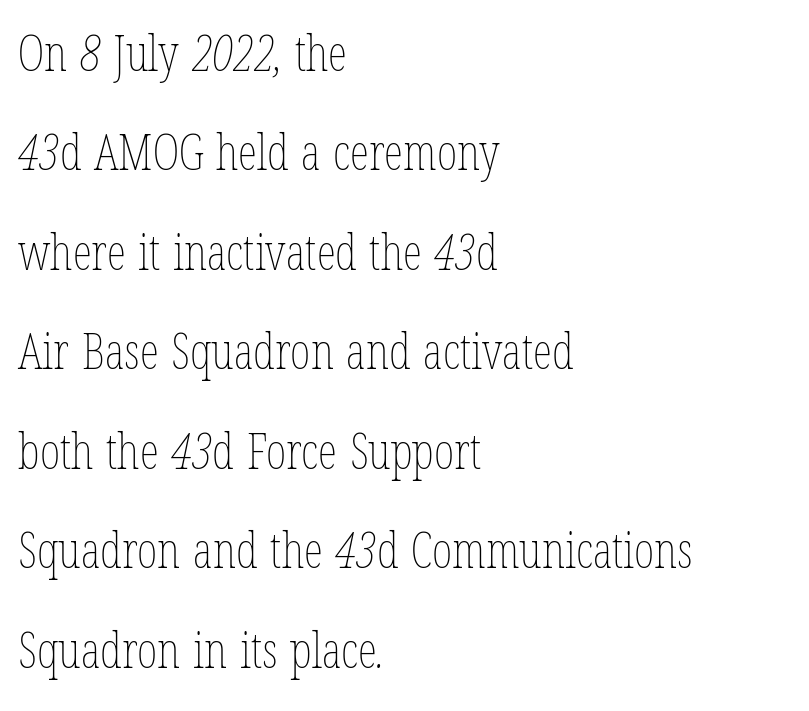
{"bold": "no", "weight": "thin", "width": "condensed", "stroke_contrast": "low", "x_height": "medium", "monospaced": "no", "underline": "no", "align": "left", "line_spacing": "loose", "line_spacing_ratio": 2.03, "letter_spacing": "normal", "letter_spacing_em": 0.0, "glyph_px": 49}
